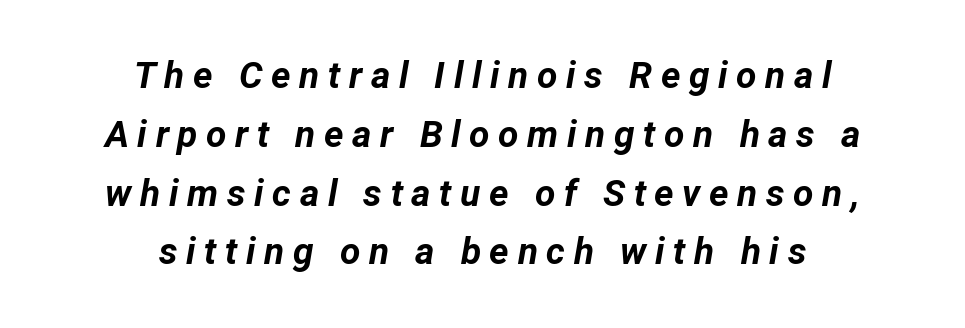
Q: Is the text bold? A: Yes.
Q: Is the text italic (slanted)? A: Yes, it leans right by about 12 degrees.
Q: Is the text underlined? A: No.
Q: How is the paragraph aligned? A: Centered.
Q: Is the spacing between letters normal or unusually wide? A: Unusually wide.
Q: Is the spacing between lines tight, normal or loose? A: Normal.
Q: Width (condensed, normal, or wide)? A: Normal.
Q: Stroke contrast? A: Low.
Q: x-height? A: Medium.
Q: Monospaced? A: No.
